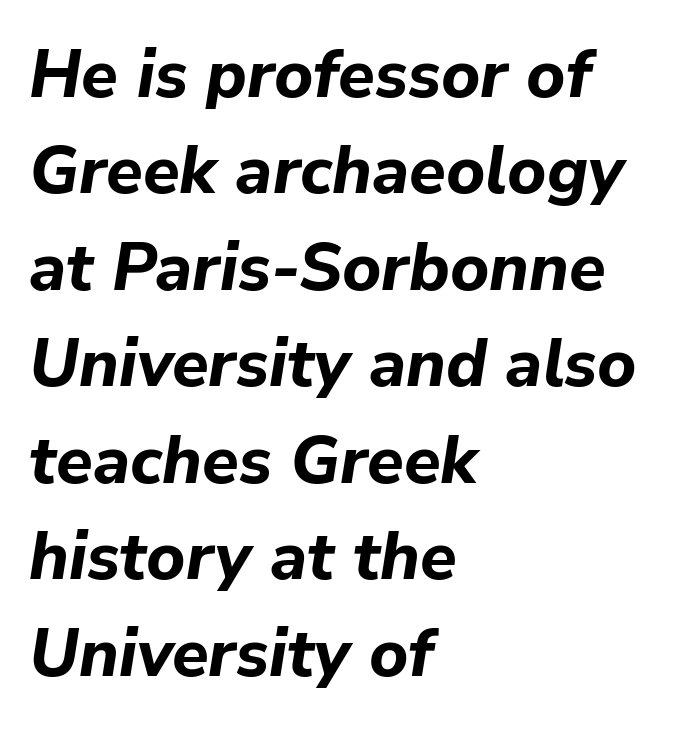
Thick stems and heavy bowls — unmistakably bold. The area under the type is left untouched. Do the characters align in a grid? No, the font is proportional. Observe the lean: these are italic letterforms.
